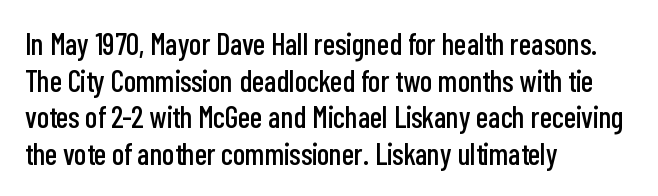
Q: Is the text italic (slanted)? A: No, it is upright.
Q: Is the typeface a serif or a sans-serif typeface? A: Sans-serif.
Q: Is the text underlined? A: No.
Q: How is the paragraph aligned? A: Left-aligned.
Q: Is the spacing between letters normal or unusually wide? A: Normal.
Q: Width (condensed, normal, or wide)? A: Condensed.
Q: Stroke contrast? A: Low.
Q: x-height? A: Medium.
Q: Monospaced? A: No.
